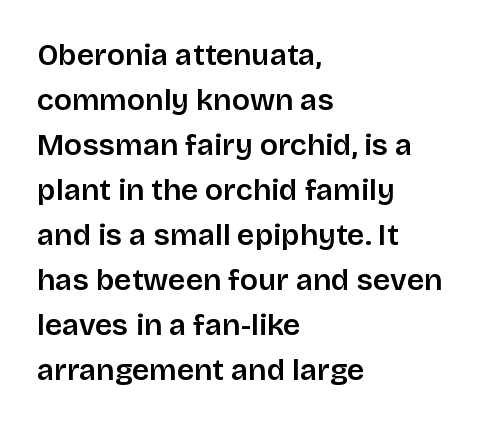
Q: Is the text italic (slanted)? A: No, it is upright.
Q: Is the typeface a serif or a sans-serif typeface? A: Sans-serif.
Q: Is the text underlined? A: No.
Q: How is the paragraph aligned? A: Left-aligned.
Q: Is the spacing between letters normal or unusually wide? A: Normal.
Q: Is the spacing between lines tight, normal or loose? A: Normal.
Q: Width (condensed, normal, or wide)? A: Normal.
Q: Stroke contrast? A: Low.
Q: x-height? A: Large.
Q: Monospaced? A: No.
